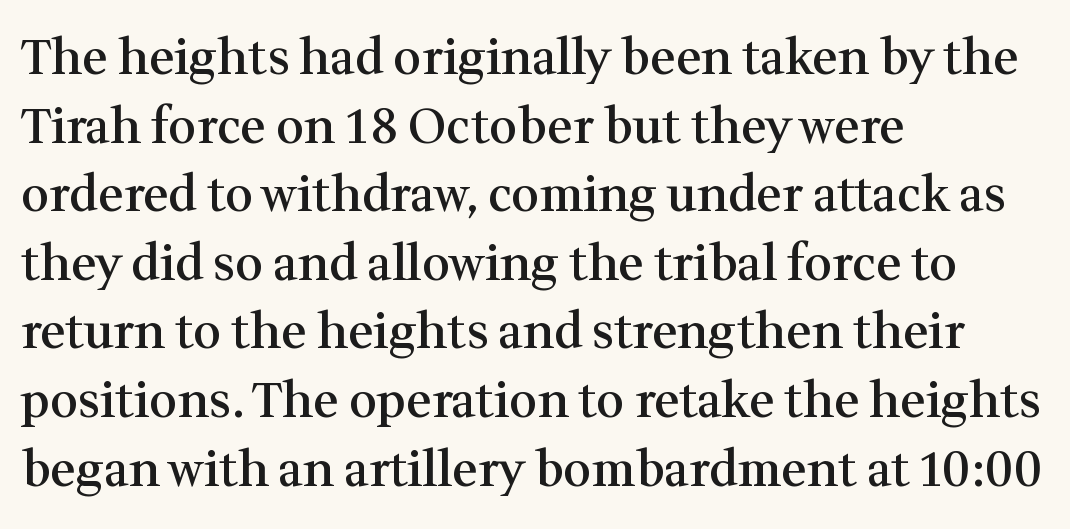
{"serif": "yes", "italic": "no", "bold": "semi", "weight": "semibold", "width": "normal", "stroke_contrast": "medium", "x_height": "medium", "monospaced": "no", "underline": "no", "align": "left", "line_spacing": "normal", "line_spacing_ratio": 1.4, "letter_spacing": "normal", "letter_spacing_em": 0.0, "glyph_px": 49}
